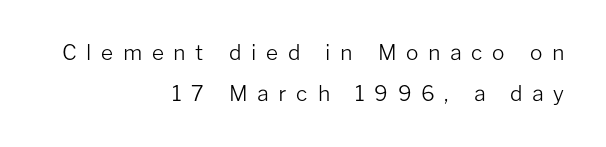
{"italic": "no", "bold": "no", "underline": "no", "align": "right", "line_spacing": "loose", "line_spacing_ratio": 1.93, "letter_spacing": "wide", "letter_spacing_em": 0.46, "glyph_px": 21}
